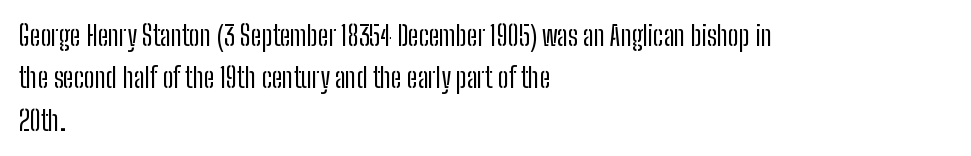
Characters follow at the spacing the type designer built in. Where is the straight margin? On the left. Weight: regular or lighter. Check the space under the baseline: it is left empty. Each new line begins a customary step beneath the previous one.
